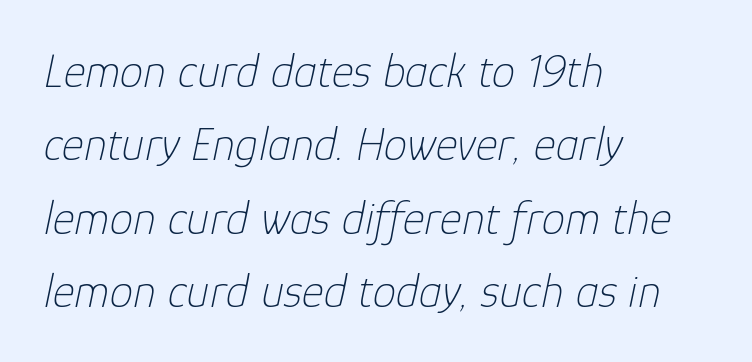
Q: Is the text bold? A: No.
Q: Is the text italic (slanted)? A: Yes, it leans right by about 12 degrees.
Q: Is the text underlined? A: No.
Q: How is the paragraph aligned? A: Left-aligned.
Q: Is the spacing between letters normal or unusually wide? A: Normal.
Q: Is the spacing between lines tight, normal or loose? A: Normal.
Q: Width (condensed, normal, or wide)? A: Normal.
Q: Stroke contrast? A: Low.
Q: x-height? A: Medium.
Q: Monospaced? A: No.
